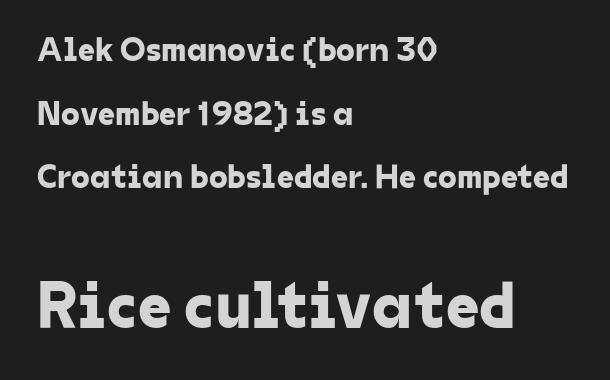
The image shows 67 px sans-serif type; set left-aligned, line spacing 1.87x, normal letter spacing, not underlined; the second (bottom) block is 1.97x larger; low stroke contrast and a medium x-height.
